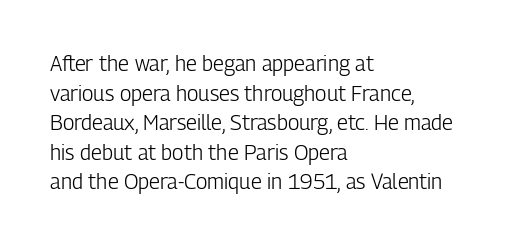
Q: Is the text bold? A: No.
Q: Is the text italic (slanted)? A: No, it is upright.
Q: Is the text underlined? A: No.
Q: How is the paragraph aligned? A: Left-aligned.
Q: Is the spacing between letters normal or unusually wide? A: Normal.
Q: Is the spacing between lines tight, normal or loose? A: Normal.
